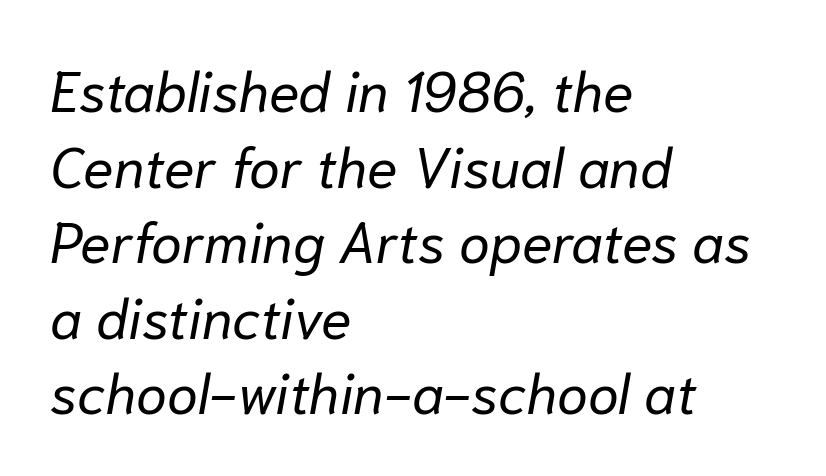
The image shows 56 px regular-weight type, italic (leaning right); set left-aligned, normal line spacing (1.35x), normal letter spacing, not underlined; low stroke contrast and a medium x-height.
